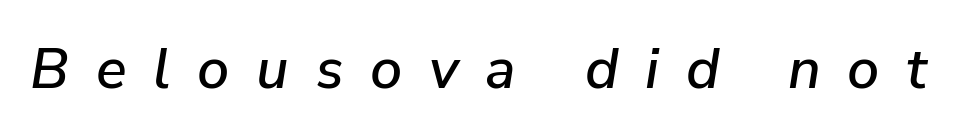
{"italic": "yes", "lean": "right", "slant_degrees": 9, "width": "normal", "stroke_contrast": "low", "x_height": "medium", "monospaced": "no", "underline": "no", "letter_spacing": "wide", "letter_spacing_em": 0.47, "glyph_px": 57}
